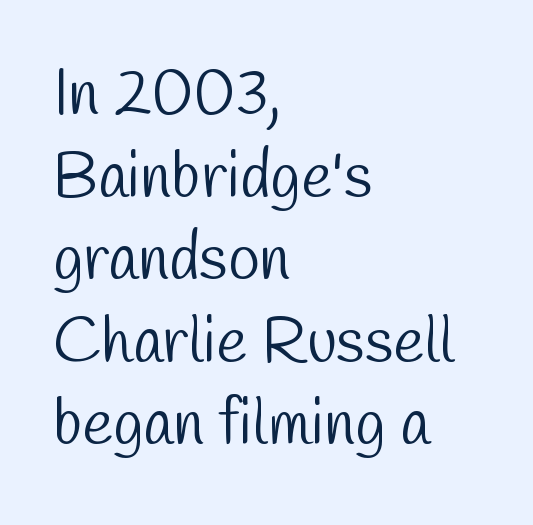
{"serif": "no", "bold": "no", "weight": "light", "width": "condensed", "stroke_contrast": "low", "x_height": "medium", "monospaced": "no", "underline": "no", "align": "left", "line_spacing": "normal", "line_spacing_ratio": 1.27, "letter_spacing": "normal", "letter_spacing_em": 0.0, "glyph_px": 65}
